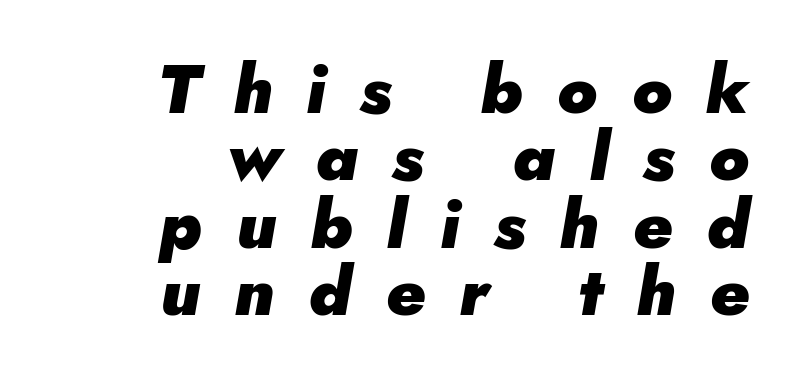
Q: Is the text bold? A: Yes.
Q: Is the text italic (slanted)? A: Yes, it leans right by about 5 degrees.
Q: Is the text underlined? A: No.
Q: How is the paragraph aligned? A: Right-aligned.
Q: Is the spacing between letters normal or unusually wide? A: Unusually wide.
Q: Is the spacing between lines tight, normal or loose? A: Tight.
Q: Width (condensed, normal, or wide)? A: Normal.
Q: Stroke contrast? A: Low.
Q: x-height? A: Small.
Q: Monospaced? A: No.
